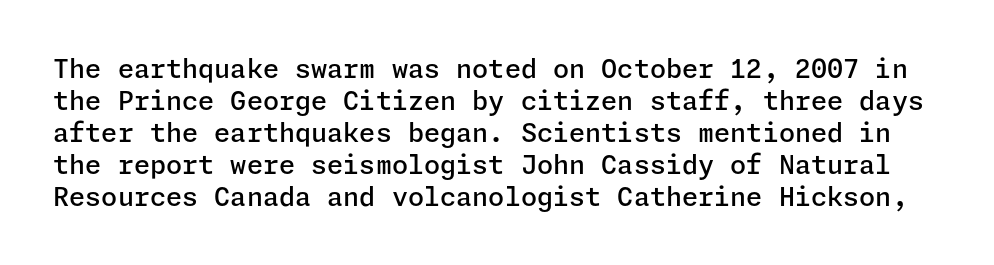
The words here are not underlined. These lines carry some extra weight — a demibold, not a full bold. No italicization has been applied; the sample stays upright. Letter spacing: default.
